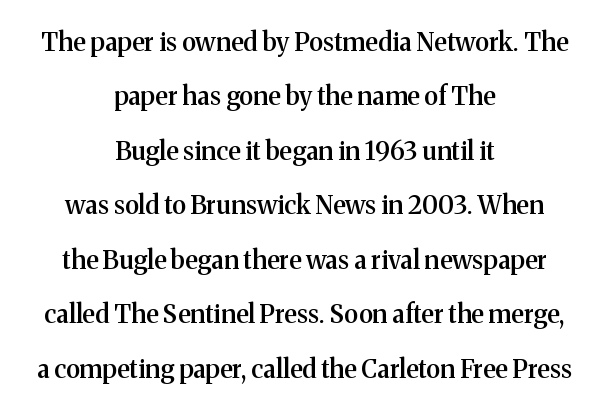
Q: Is the text bold? A: Semi-bold.
Q: Is the text italic (slanted)? A: No, it is upright.
Q: Is the text underlined? A: No.
Q: How is the paragraph aligned? A: Centered.
Q: Is the spacing between letters normal or unusually wide? A: Normal.
Q: Is the spacing between lines tight, normal or loose? A: Loose.
